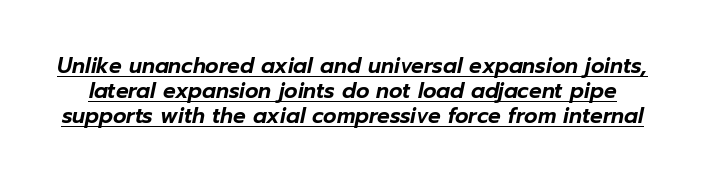
{"italic": "yes", "lean": "right", "slant_degrees": 12, "underline": "yes", "line_spacing_ratio": 1.19, "letter_spacing": "normal", "letter_spacing_em": 0.0, "glyph_px": 21}
